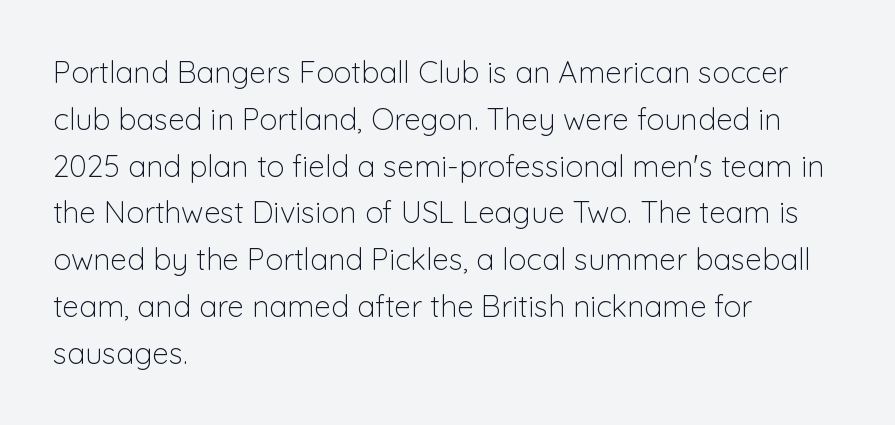
No italicization has been applied; the sample stays upright. Typographically, this falls in the sans-serif category. Plain, unruled lines of type. No heavy texture on the line: the type isn't bold.
